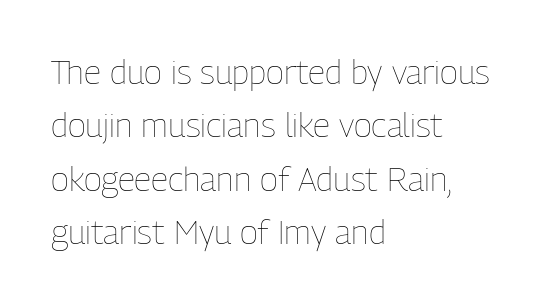
Q: Is the text bold? A: No.
Q: Is the text italic (slanted)? A: No, it is upright.
Q: Is the text underlined? A: No.
Q: How is the paragraph aligned? A: Left-aligned.
Q: Is the spacing between letters normal or unusually wide? A: Normal.
Q: Is the spacing between lines tight, normal or loose? A: Normal.
Q: Width (condensed, normal, or wide)? A: Condensed.
Q: Stroke contrast? A: Low.
Q: x-height? A: Medium.
Q: Monospaced? A: No.
